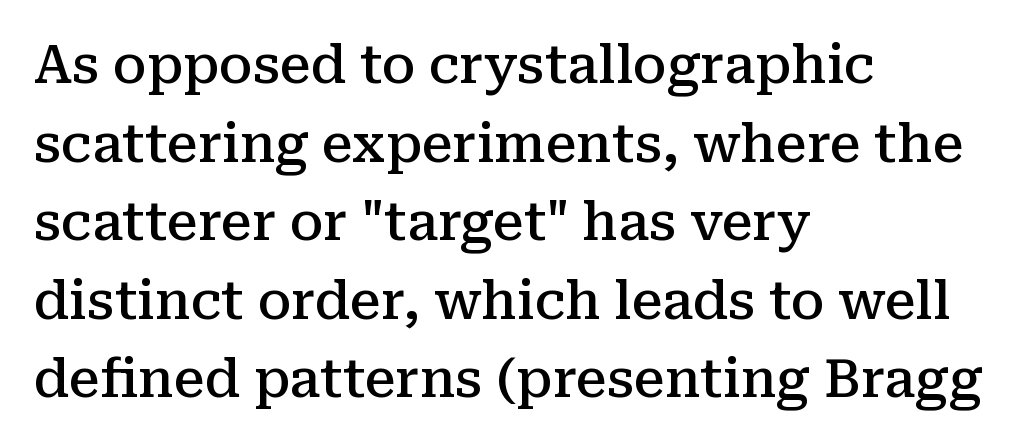
Q: Is the text bold? A: Semi-bold.
Q: Is the text italic (slanted)? A: No, it is upright.
Q: Is the typeface a serif or a sans-serif typeface? A: Serif.
Q: Is the text underlined? A: No.
Q: How is the paragraph aligned? A: Left-aligned.
Q: Is the spacing between letters normal or unusually wide? A: Normal.
Q: Is the spacing between lines tight, normal or loose? A: Normal.
Q: Width (condensed, normal, or wide)? A: Normal.
Q: Stroke contrast? A: Medium.
Q: x-height? A: Medium.
Q: Monospaced? A: No.
